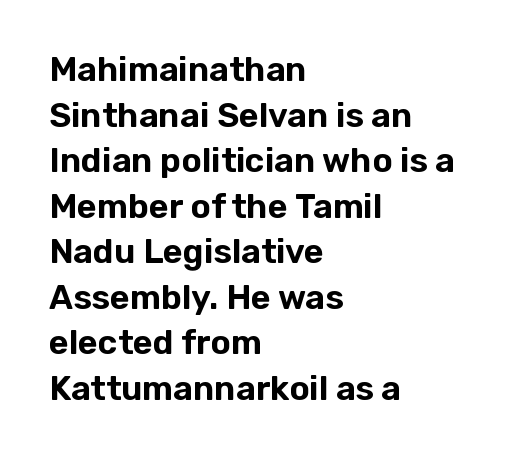
Q: Is the text italic (slanted)? A: No, it is upright.
Q: Is the typeface a serif or a sans-serif typeface? A: Sans-serif.
Q: Is the text underlined? A: No.
Q: How is the paragraph aligned? A: Left-aligned.
Q: Is the spacing between letters normal or unusually wide? A: Normal.
Q: Is the spacing between lines tight, normal or loose? A: Normal.
Q: Width (condensed, normal, or wide)? A: Normal.
Q: Stroke contrast? A: Low.
Q: x-height? A: Medium.
Q: Monospaced? A: No.
